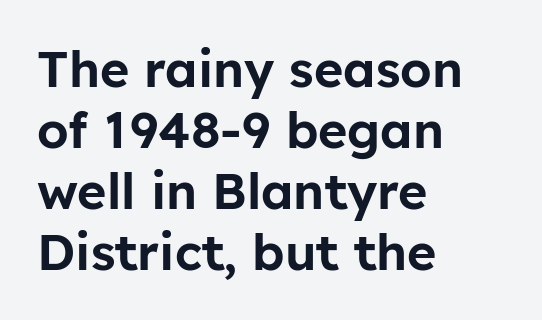
The image shows 50 px sans-serif type, upright; set left-aligned, line spacing 1.22x, normal letter spacing, not underlined; low stroke contrast and a medium x-height.
